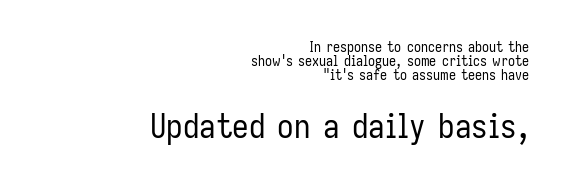
Q: Is the text bold? A: No.
Q: Is the text italic (slanted)? A: No, it is upright.
Q: Is the typeface a serif or a sans-serif typeface? A: Sans-serif.
Q: Is the text underlined? A: No.
Q: How is the paragraph aligned? A: Right-aligned.
Q: Is the spacing between letters normal or unusually wide? A: Normal.
Q: Is the spacing between lines tight, normal or loose? A: Tight.
Q: Which block of text is set in a larger size, the first (top) or the second (bottom)? A: The second (bottom) one.
Q: Width (condensed, normal, or wide)? A: Condensed.
Q: Stroke contrast? A: Low.
Q: x-height? A: Medium.
Q: Monospaced? A: No.
